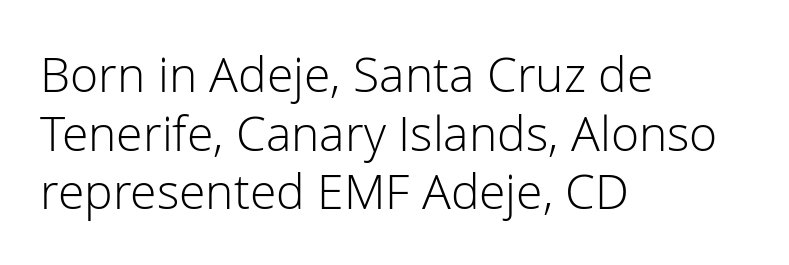
Short note: letters normally spaced. The passage shown is not bold in any degree. Looks like regular typesetting: each glyph gets only the width it needs. A typesetter would label this face a sans.
